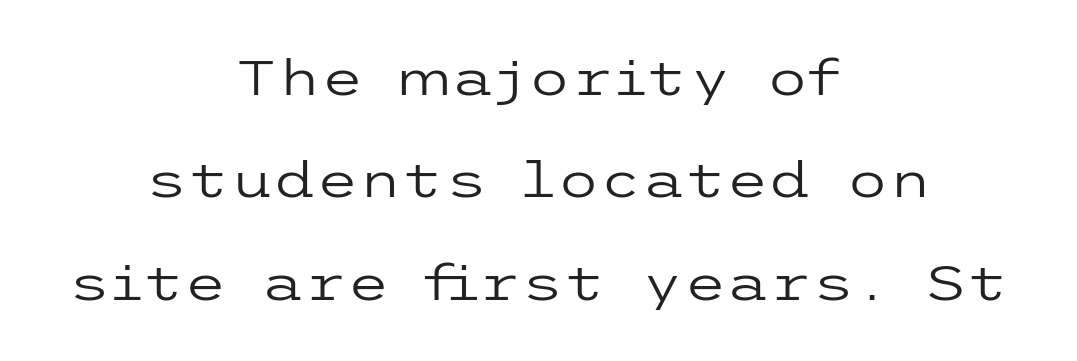
{"serif": "no", "italic": "no", "bold": "no", "weight": "regular", "width": "wide", "stroke_contrast": "low", "x_height": "medium", "underline": "no", "align": "center", "line_spacing": "loose", "line_spacing_ratio": 2.09, "letter_spacing": "normal", "letter_spacing_em": 0.0, "glyph_px": 49}
